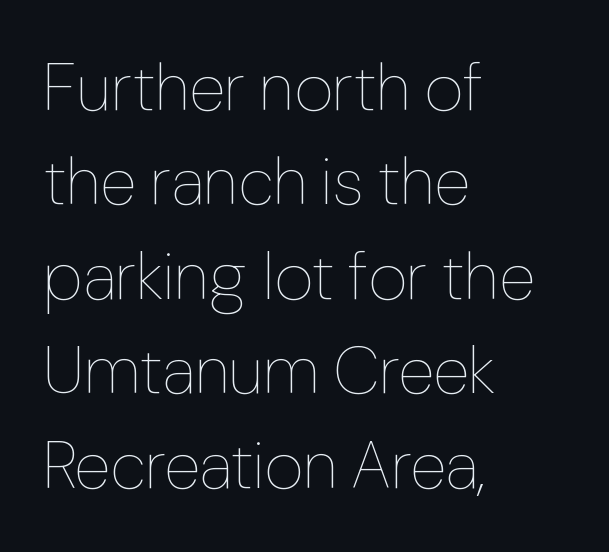
The letters stand upright; this is a roman face. A light-to-regular cut is what we see here. Where is the straight margin? On the left. The tracking reads as untouched default to a designer's eye.
